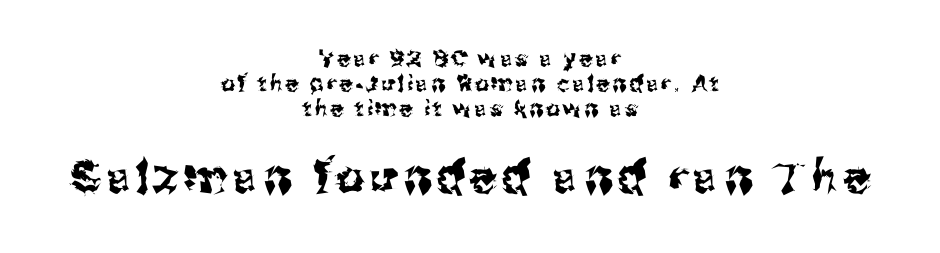
Character widths vary here, with narrow letters taking less room than wide ones. Ascenders rise straight up at ninety degrees. Is the block centered? Yes — each line is placed symmetrically about the middle. If you squint, the bottom block still reads clearly — it's the larger of the two. Are there feet on the stems? There aren't — it's a sans. The gap between lines stays unmarked.
